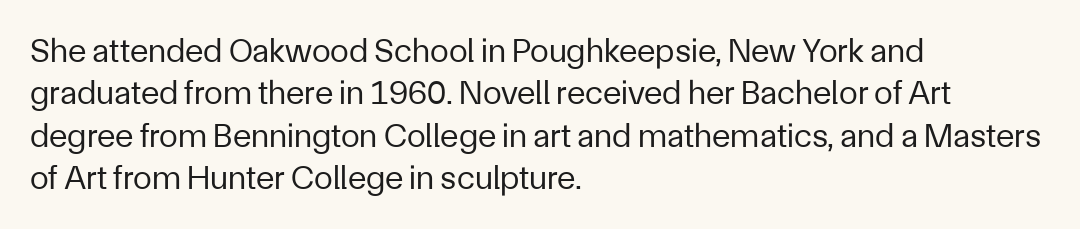
Q: Is the text bold? A: No.
Q: Is the text italic (slanted)? A: No, it is upright.
Q: Is the typeface a serif or a sans-serif typeface? A: Sans-serif.
Q: Is the text underlined? A: No.
Q: How is the paragraph aligned? A: Left-aligned.
Q: Is the spacing between letters normal or unusually wide? A: Normal.
Q: Is the spacing between lines tight, normal or loose? A: Normal.
Q: Width (condensed, normal, or wide)? A: Normal.
Q: Stroke contrast? A: Low.
Q: x-height? A: Medium.
Q: Monospaced? A: No.
